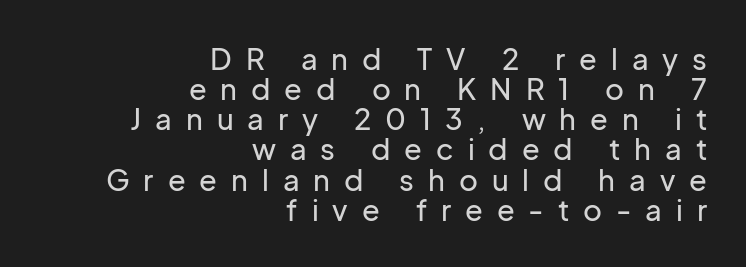
{"serif": "no", "italic": "no", "width": "normal", "stroke_contrast": "low", "x_height": "medium", "monospaced": "no", "underline": "no", "align": "right", "line_spacing": "tight", "line_spacing_ratio": 1.04, "letter_spacing": "wide", "letter_spacing_em": 0.48, "glyph_px": 29}
